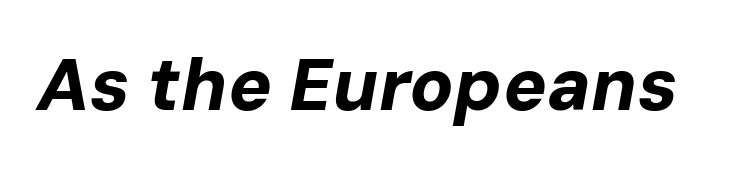
{"italic": "yes", "lean": "right", "slant_degrees": 10, "bold": "yes", "weight": "bold", "width": "normal", "stroke_contrast": "low", "x_height": "medium", "monospaced": "no", "underline": "no", "letter_spacing": "normal", "letter_spacing_em": 0.0, "glyph_px": 73}
